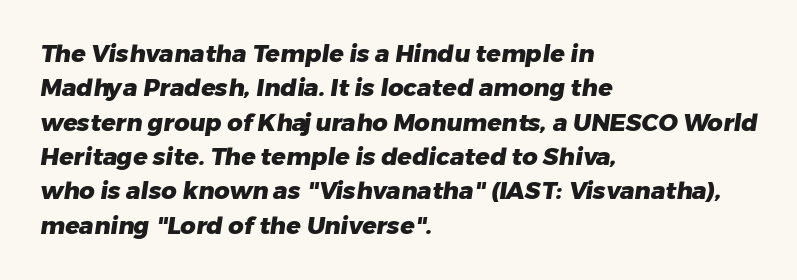
The image shows 24 px bold type; set left-aligned, normal line spacing (1.43x), normal letter spacing, not underlined.
